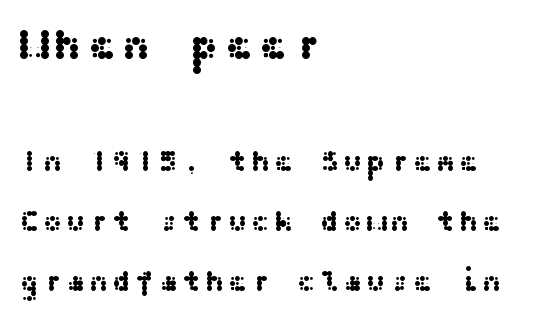
The rendering uses a large line-height, opening up the rows. Here the first block reads like a headline and the second like body copy. Notice how the stems are strictly vertical — no italics here. Just letters on the line, the space beneath them empty. Alignment: flush left. The font family rendered here belongs to the sans-serif group.
